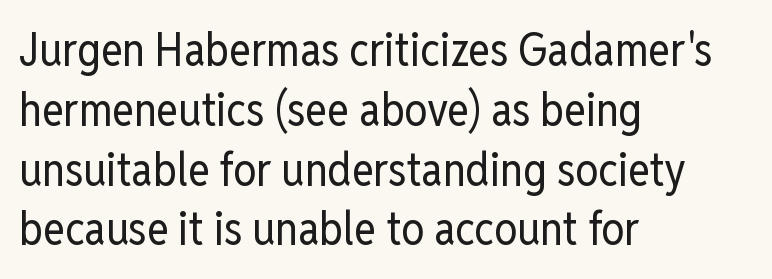
Look at the tracking — it's just the regular setting, nothing added. A typesetter would mark this as roman, not italic. Any mark beneath the type? The region is blank. The rendering uses natural spacing where letterforms have individual widths. The typeface chosen for these lines omits serifs.
